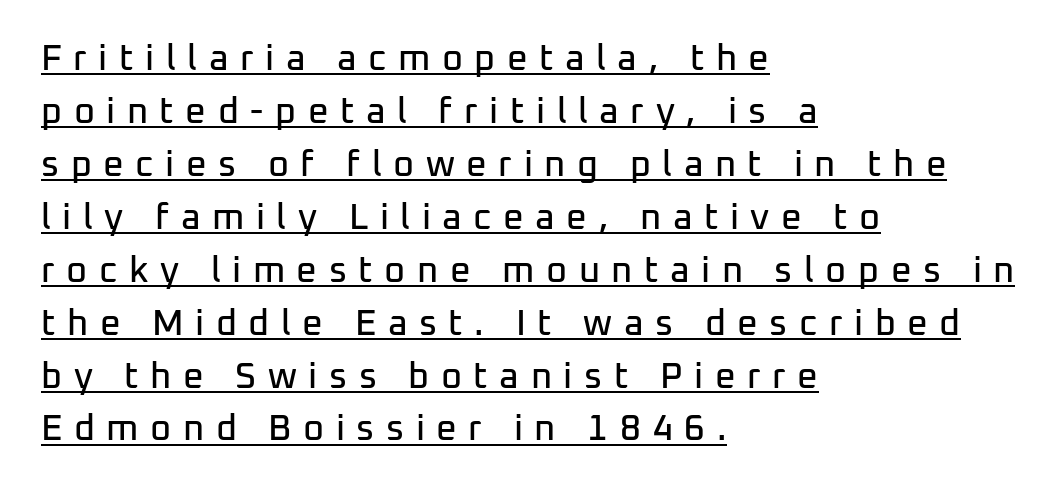
The image shows 36 px sans-serif type, upright; set left-aligned, normal line spacing (1.47x), unusually wide letter spacing (+0.32 em), underlined; low stroke contrast and a medium x-height.
